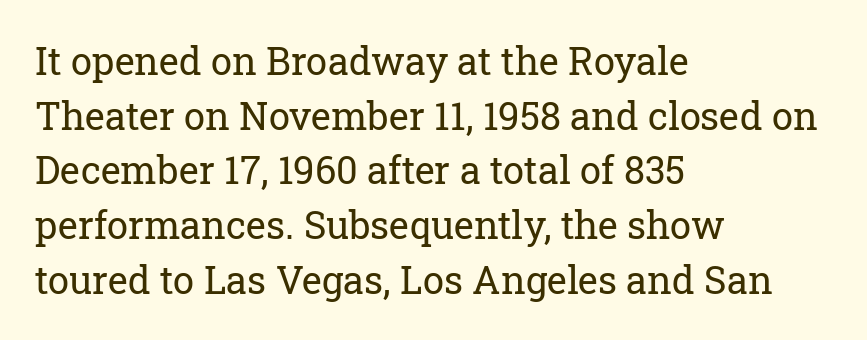
A roman cut, with each character standing at attention. Plain, unruled lines of type. Between one letter and the next there's only the usual sliver of space. Spacing verdict: proportional, widths tailored to each character. Heaviness? Minimal to ordinary, like unemphasized prose.
